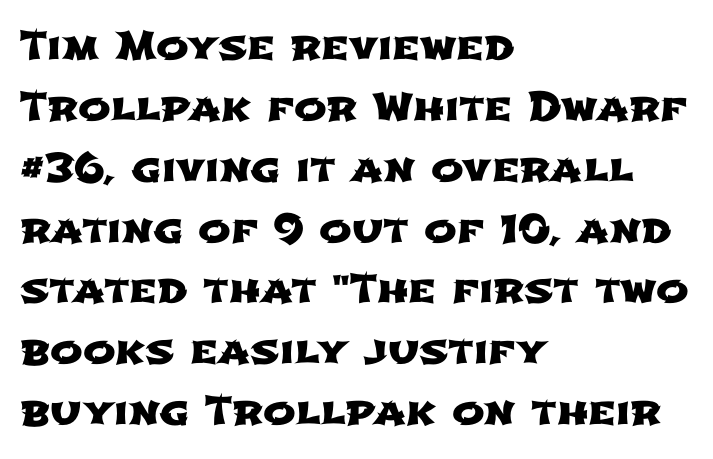
{"serif": "no", "width": "wide", "stroke_contrast": "low", "x_height": "medium", "monospaced": "no", "underline": "no", "align": "left", "line_spacing": "normal", "line_spacing_ratio": 1.56, "letter_spacing": "normal", "letter_spacing_em": 0.0, "glyph_px": 39}
